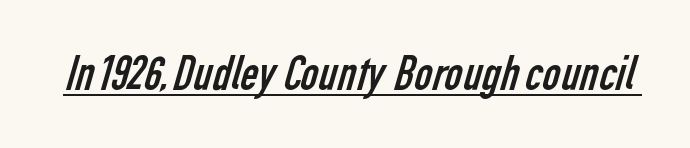
Q: Is the text bold? A: No.
Q: Is the typeface a serif or a sans-serif typeface? A: Sans-serif.
Q: Is the text underlined? A: Yes.
Q: Is the spacing between letters normal or unusually wide? A: Normal.
Q: Width (condensed, normal, or wide)? A: Condensed.
Q: Stroke contrast? A: Low.
Q: x-height? A: Medium.
Q: Monospaced? A: No.
